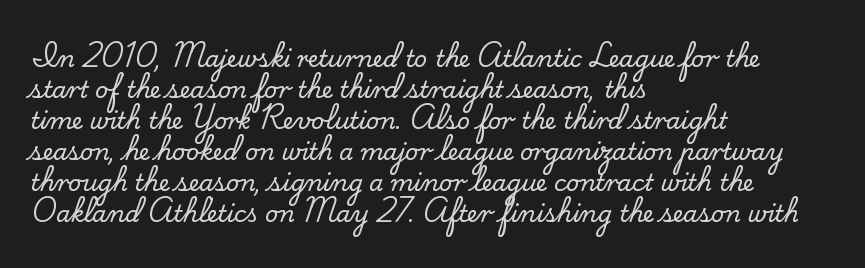
The image shows 23 px text type; set left-aligned, normal line spacing (1.35x), normal letter spacing, not underlined.
